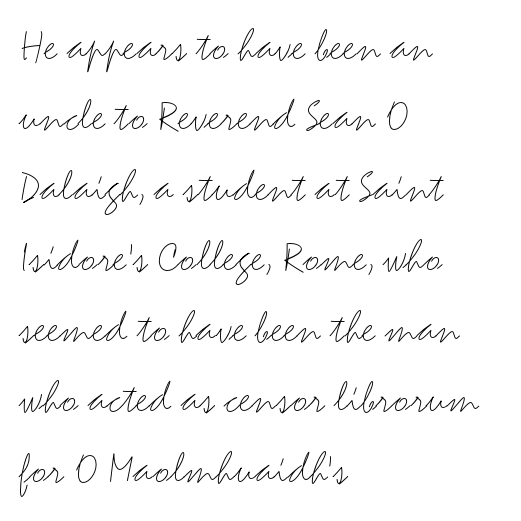
{"serif": "no", "bold": "no", "weight": "light", "width": "wide", "stroke_contrast": "medium", "x_height": "small", "monospaced": "no", "underline": "no", "align": "left", "line_spacing": "normal", "line_spacing_ratio": 1.5, "letter_spacing": "normal", "letter_spacing_em": 0.0, "glyph_px": 47}
